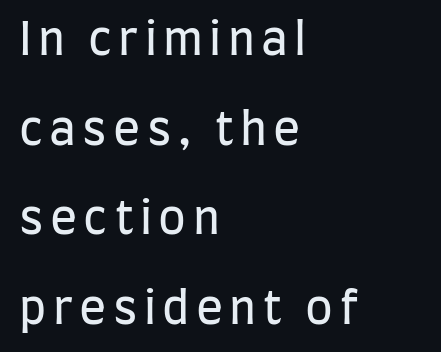
{"serif": "no", "italic": "no", "bold": "no", "weight": "regular", "width": "condensed", "stroke_contrast": "low", "x_height": "large", "monospaced": "no", "underline": "no", "align": "left", "line_spacing": "loose", "line_spacing_ratio": 1.99, "glyph_px": 45}
